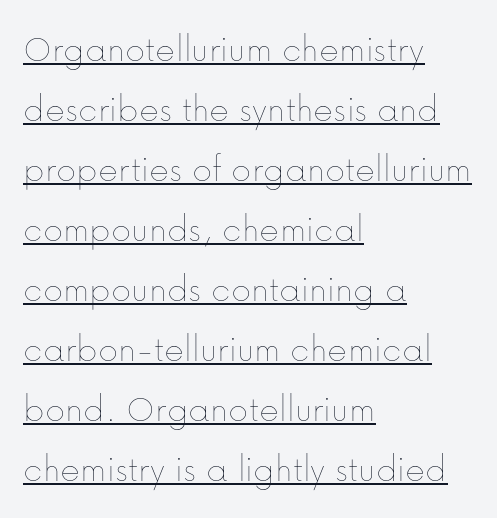
Q: Is the text bold? A: No.
Q: Is the text italic (slanted)? A: No, it is upright.
Q: Is the text underlined? A: Yes.
Q: How is the paragraph aligned? A: Left-aligned.
Q: Is the spacing between letters normal or unusually wide? A: Normal.
Q: Is the spacing between lines tight, normal or loose? A: Normal.
Q: Width (condensed, normal, or wide)? A: Normal.
Q: Stroke contrast? A: Low.
Q: x-height? A: Medium.
Q: Monospaced? A: No.
